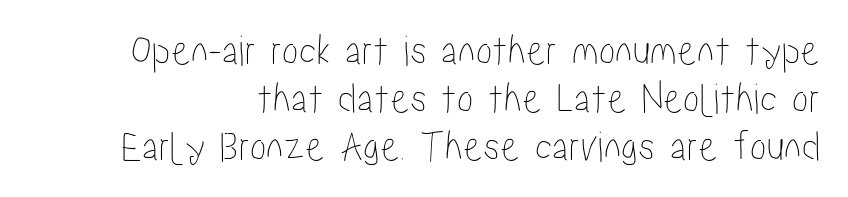
Each letter keeps its own natural width here, so spacing adapts to shape. The words here are not underlined. Upright lettering throughout. No extra tracking has been applied to these lines. Does the leading feel generous? Not at all — it's pinched.
